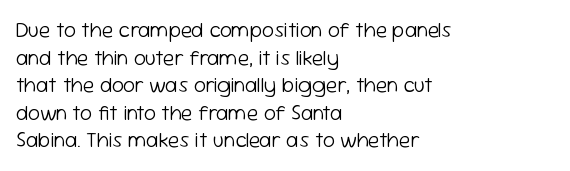
Q: Is the text bold? A: No.
Q: Is the text italic (slanted)? A: No, it is upright.
Q: Is the text underlined? A: No.
Q: How is the paragraph aligned? A: Left-aligned.
Q: Is the spacing between letters normal or unusually wide? A: Normal.
Q: Is the spacing between lines tight, normal or loose? A: Normal.
